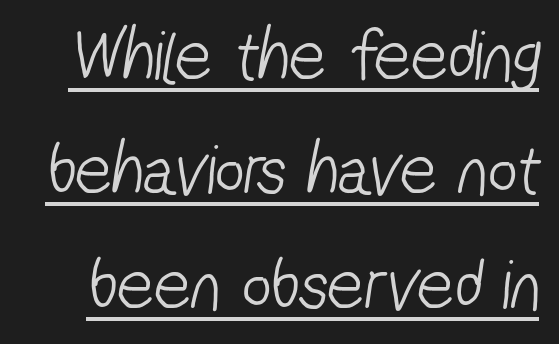
Q: Is the text bold? A: No.
Q: Is the typeface a serif or a sans-serif typeface? A: Sans-serif.
Q: Is the text underlined? A: Yes.
Q: Is the spacing between letters normal or unusually wide? A: Normal.
Q: Is the spacing between lines tight, normal or loose? A: Normal.
Q: Width (condensed, normal, or wide)? A: Condensed.
Q: Stroke contrast? A: Low.
Q: x-height? A: Medium.
Q: Monospaced? A: No.
